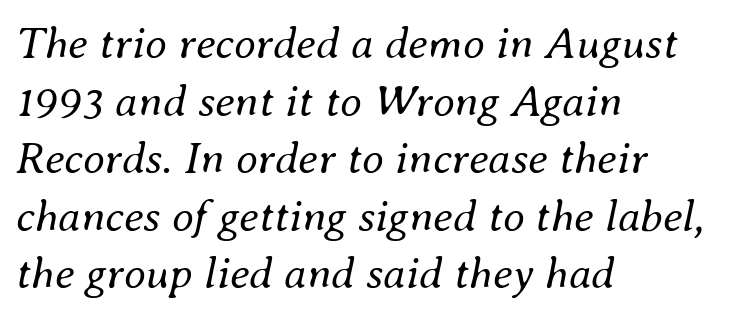
The lettering tilts uniformly, giving the passage an italic look. Ink coverage per letter is moderate at most. Caption: multi-line text, flush left, ragged right. The rendering uses a moderate line-height, typical for paragraphs.
